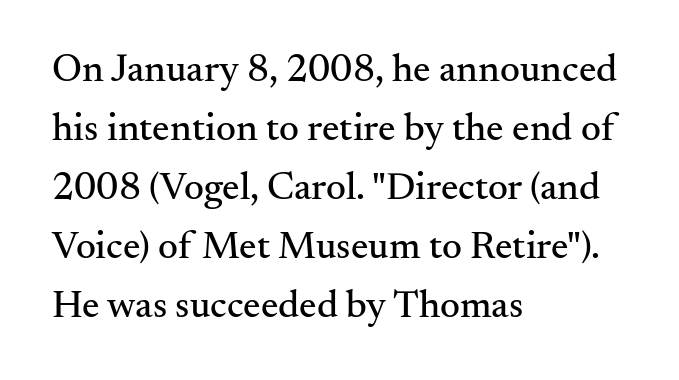
The image shows 39 px serif type, upright; set left-aligned, normal line spacing (1.51x), normal letter spacing, not underlined; medium stroke contrast and a small x-height.
